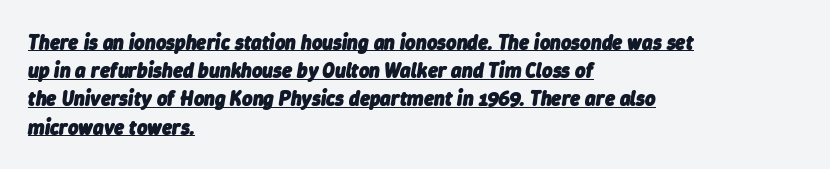
The image shows 20 px bold type, italic (leaning right); set left-aligned, normal line spacing (1.41x), normal letter spacing, underlined.
